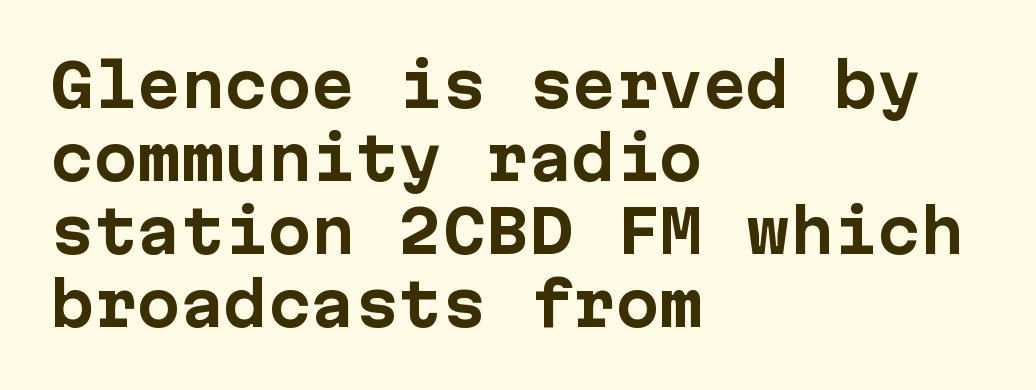
Q: Is the text bold? A: Yes.
Q: Is the text italic (slanted)? A: No, it is upright.
Q: Is the typeface a serif or a sans-serif typeface? A: Sans-serif.
Q: Is the text underlined? A: No.
Q: How is the paragraph aligned? A: Left-aligned.
Q: Is the spacing between letters normal or unusually wide? A: Normal.
Q: Is the spacing between lines tight, normal or loose? A: Normal.
Q: Width (condensed, normal, or wide)? A: Normal.
Q: Stroke contrast? A: Low.
Q: x-height? A: Medium.
